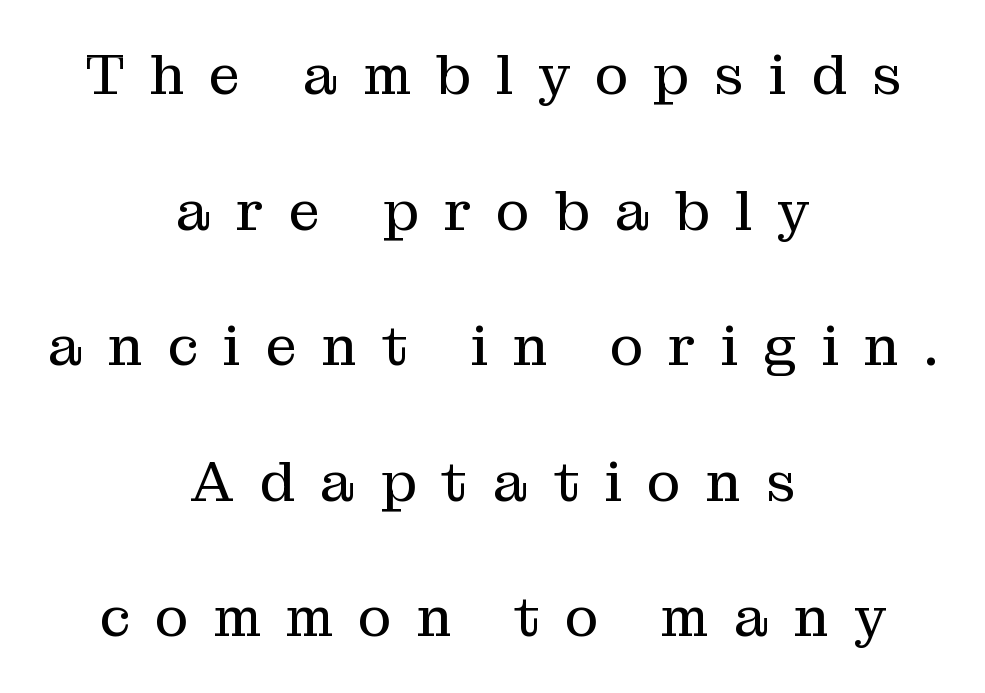
The image shows 56 px regular-weight serif type, upright; set centered, loose line spacing (2.42x), unusually wide letter spacing (+0.45 em), not underlined; medium stroke contrast and a medium x-height.
